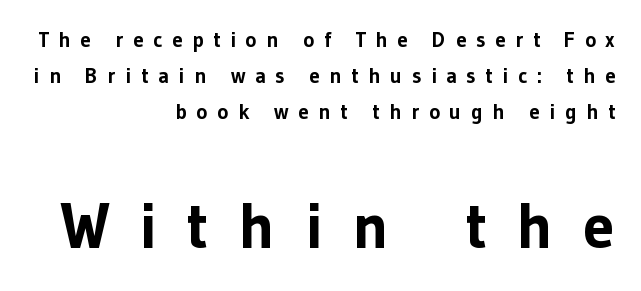
You could not count columns in this text — the font is proportionally spaced. Type style note: lacks serifs. Observe the wide spacing: letters keep a clear distance from each other. In terms of weight, the rendering is a true, heavy bold. The later block is typeset at a bigger size than the earlier block. Line ends are locked; line starts wander.
